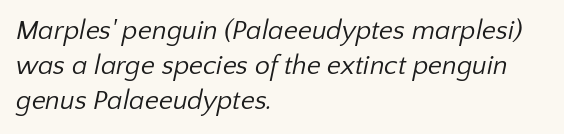
Leading: standard. Characters follow at the spacing the type designer built in. Where is the straight margin? On the left. A quiet, ordinary-to-light weight characterises the typeface. Decoration check: the copy has no underline.
